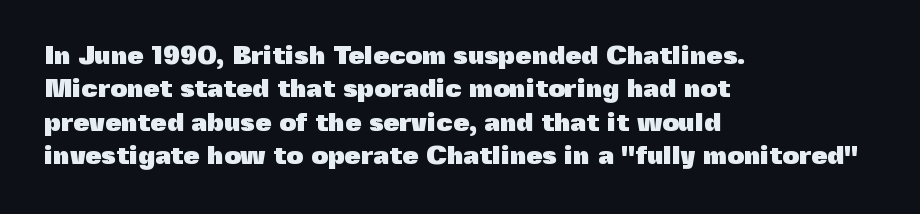
{"italic": "no", "bold": "yes", "underline": "no", "align": "left", "line_spacing": "normal", "line_spacing_ratio": 1.28, "letter_spacing": "normal", "letter_spacing_em": 0.0, "glyph_px": 26}
